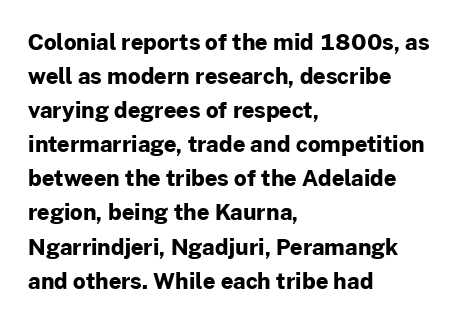
The image shows 22 px bold type, upright; set left-aligned, normal line spacing (1.55x), normal letter spacing, not underlined.
